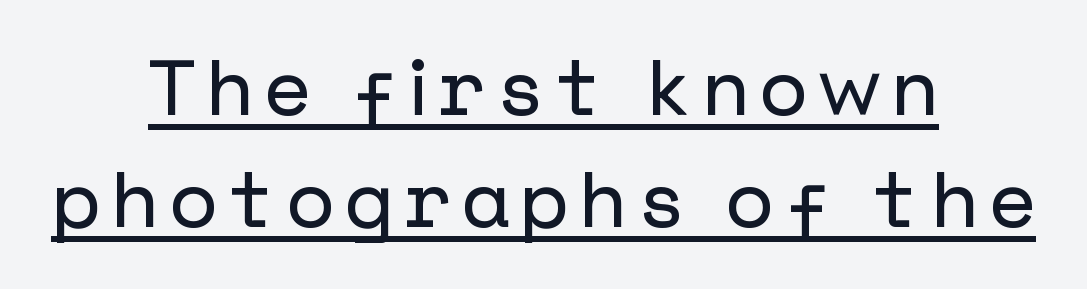
Is there much room between lines? A standard amount, neither cramped nor airy. Vertical strokes here are truly vertical. Regarding serifs, this sample does without them. Leftover space on each line is divided equally before and after the words.
